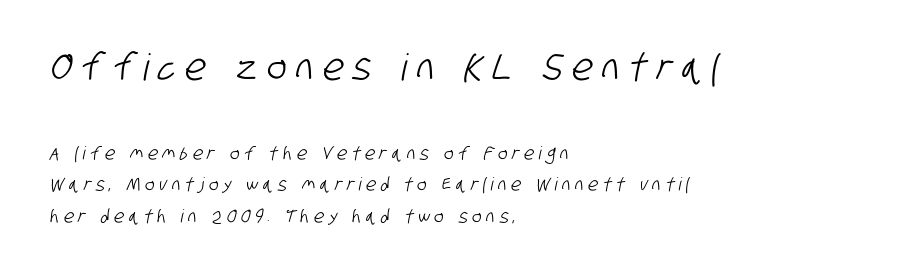
Stroke terminals: plain, sans-serif. One-word summary of the alignment: left. Looks like regular typesetting: each glyph gets only the width it needs. Words appear elongated and porous because spacing is wide.
